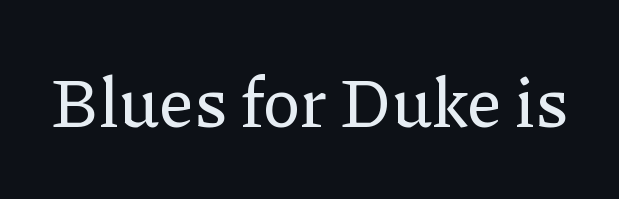
The image shows 69 px serif type, upright; set normal letter spacing, not underlined; low stroke contrast and a medium x-height.
